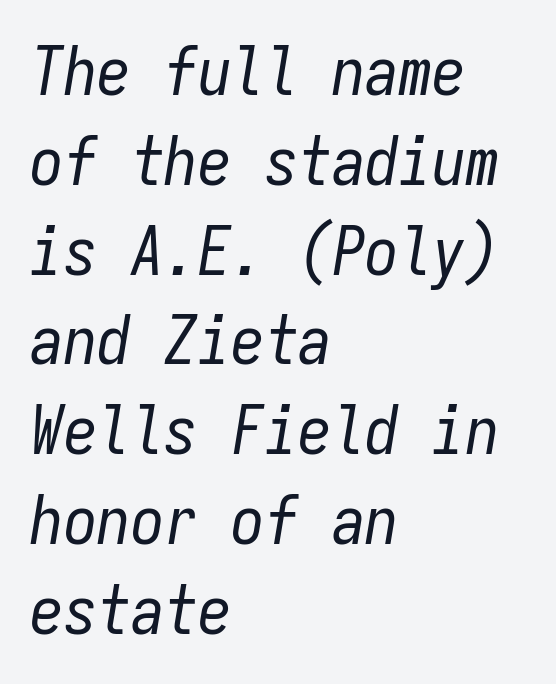
{"italic": "yes", "lean": "right", "slant_degrees": 9, "bold": "no", "weight": "regular", "width": "condensed", "stroke_contrast": "low", "x_height": "medium", "monospaced": "yes", "underline": "no", "align": "left", "line_spacing": "normal", "line_spacing_ratio": 1.34, "letter_spacing": "normal", "letter_spacing_em": 0.0, "glyph_px": 67}
